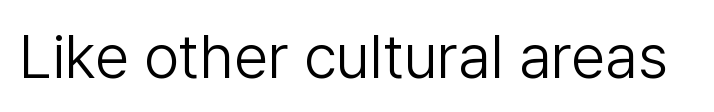
{"serif": "no", "italic": "no", "bold": "no", "weight": "light", "width": "normal", "stroke_contrast": "low", "x_height": "medium", "monospaced": "no", "underline": "no", "letter_spacing": "normal", "letter_spacing_em": 0.0, "glyph_px": 62}
